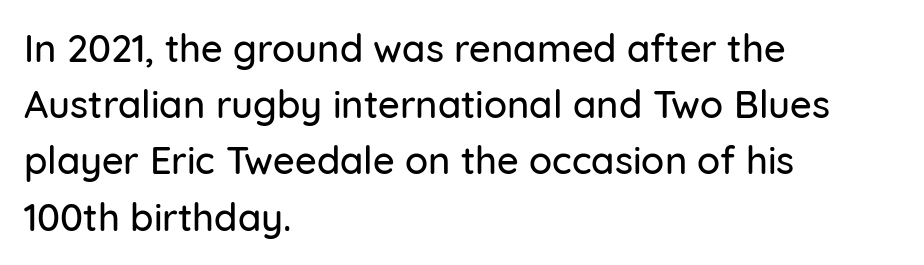
These lines keep a tight, regular rhythm from letter to letter. One-word summary of the alignment: left. The font family rendered here belongs to the sans-serif group. Looks like regular typesetting: each glyph gets only the width it needs.
